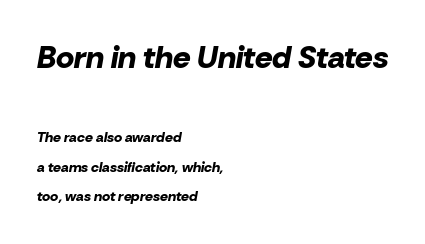
{"italic": "yes", "lean": "right", "slant_degrees": 10, "bold": "yes", "weight": "bold", "width": "normal", "stroke_contrast": "low", "x_height": "medium", "monospaced": "no", "underline": "no", "align": "left", "line_spacing": "loose", "line_spacing_ratio": 2.13, "letter_spacing": "normal", "letter_spacing_em": 0.0, "larger_block": "first", "size_ratio": 2.21, "glyph_px": 31}
